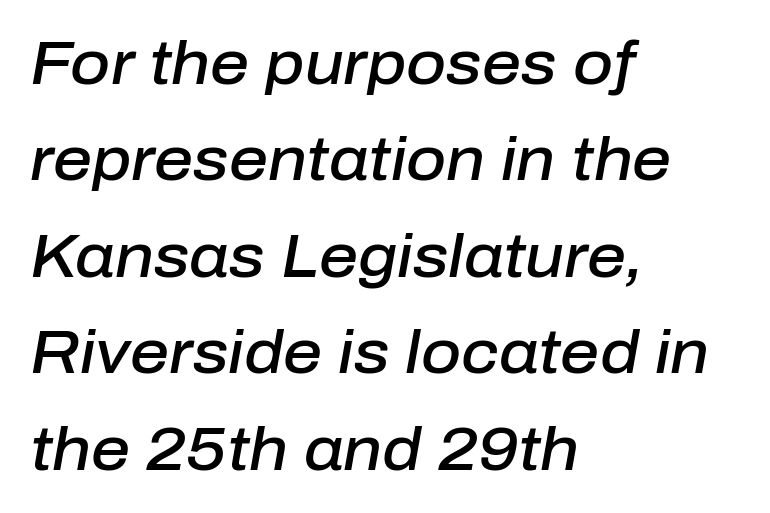
Summary of weight: moderately heavy, a semibold. This sample uses plain, unmodified letter spacing. Slanted lettering throughout. The zone under the glyphs is completely vacant. Character widths vary here, with narrow letters taking less room than wide ones.
